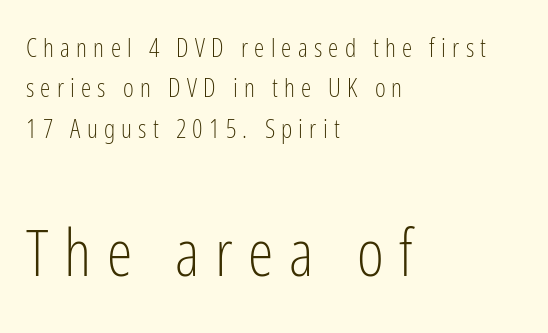
The image shows 65 px light, condensed sans-serif type, upright; set left-aligned, normal line spacing (1.55x), unusually wide letter spacing (+0.24 em), not underlined; the second (bottom) block is 2.5x larger; low stroke contrast and a medium x-height.
